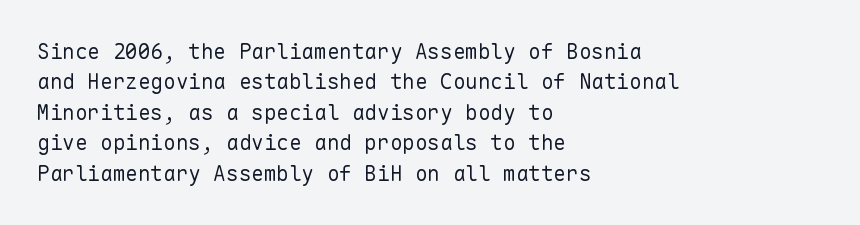
Letter spacing: default. Ink coverage per letter is moderate at most. The rag falls on the right side of this text block. Descenders are the only things crossing below the line. This block has exactly the height ordinary leading produces. This is the regular roman posture of the typeface.
